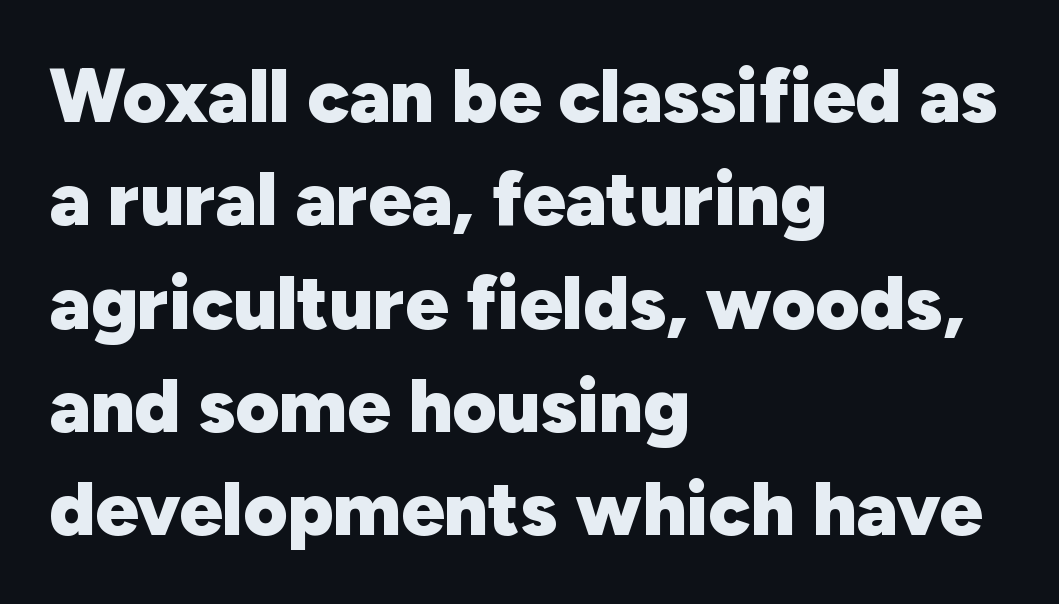
Q: Is the text bold? A: Yes.
Q: Is the text italic (slanted)? A: No, it is upright.
Q: Is the typeface a serif or a sans-serif typeface? A: Sans-serif.
Q: Is the text underlined? A: No.
Q: How is the paragraph aligned? A: Left-aligned.
Q: Is the spacing between letters normal or unusually wide? A: Normal.
Q: Is the spacing between lines tight, normal or loose? A: Normal.
Q: Width (condensed, normal, or wide)? A: Normal.
Q: Stroke contrast? A: Low.
Q: x-height? A: Medium.
Q: Monospaced? A: No.
